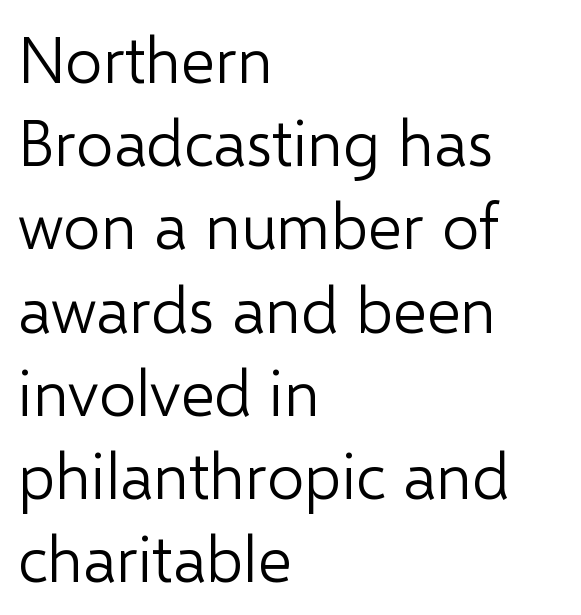
{"serif": "no", "italic": "no", "bold": "no", "weight": "light", "width": "normal", "stroke_contrast": "low", "x_height": "medium", "monospaced": "no", "underline": "no", "align": "left", "line_spacing": "normal", "line_spacing_ratio": 1.28, "letter_spacing": "normal", "letter_spacing_em": 0.0, "glyph_px": 65}
